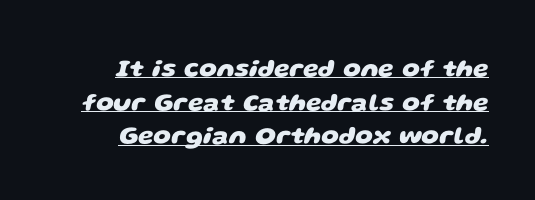
The image shows 25 px bold type; set right-aligned, normal line spacing (1.35x), normal letter spacing, underlined.
